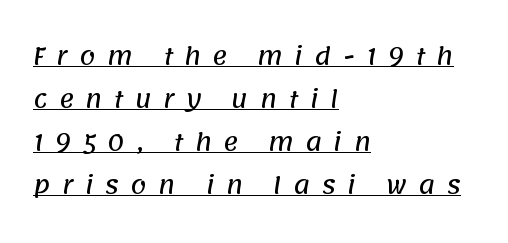
Caption: multi-line text, flush left, ragged right. The tracking jumps out immediately: characters are airy and widely separated. Glance below the letters and you will spot a drawn line.
